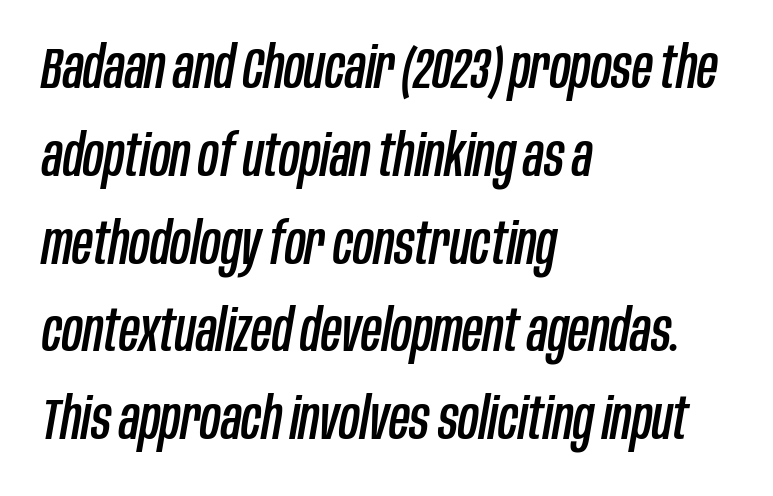
The image shows 57 px condensed type, italic (leaning right); set left-aligned, normal line spacing (1.54x), normal letter spacing, not underlined; low stroke contrast and a large x-height.
